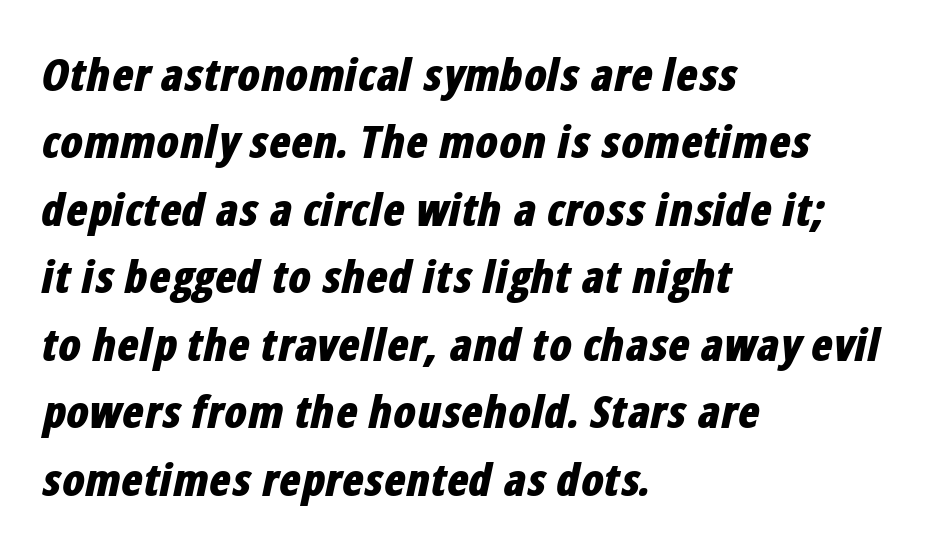
Q: Is the text bold? A: Yes.
Q: Is the text italic (slanted)? A: Yes, it leans right by about 12 degrees.
Q: Is the text underlined? A: No.
Q: How is the paragraph aligned? A: Left-aligned.
Q: Is the spacing between letters normal or unusually wide? A: Normal.
Q: Is the spacing between lines tight, normal or loose? A: Normal.
Q: Width (condensed, normal, or wide)? A: Condensed.
Q: Stroke contrast? A: Low.
Q: x-height? A: Medium.
Q: Monospaced? A: No.
